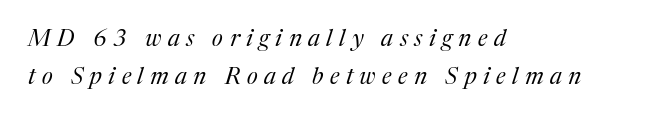
The setting favours the left margin, as ordinary paragraphs usually do. This sample keeps an unexceptional amount of space between lines. Display-style spreading of the glyphs; the letterfit is very open. This reads as an unemphasized weight, regular at the heaviest. The specimen omits any rule beneath the text block's lines. These lines were composed using italics.
